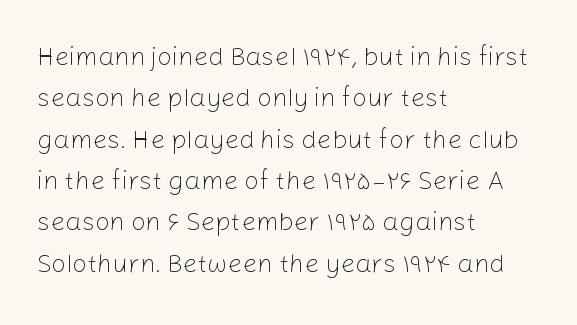
{"italic": "no", "bold": "no", "underline": "no", "align": "left", "line_spacing": "normal", "line_spacing_ratio": 1.59, "letter_spacing": "normal", "letter_spacing_em": 0.0, "glyph_px": 26}
